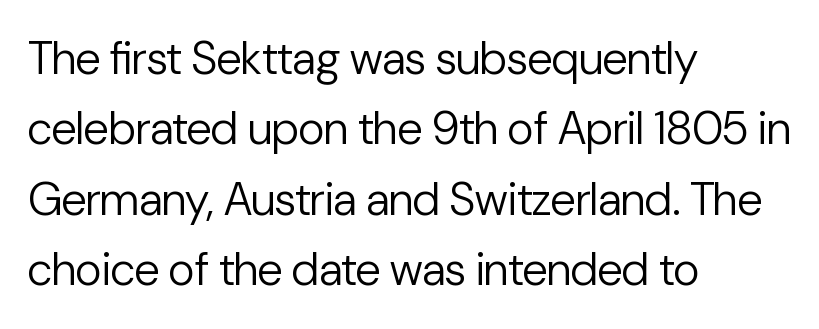
The image shows 46 px regular-weight sans-serif type, upright; set left-aligned, normal line spacing (1.53x), normal letter spacing, not underlined; low stroke contrast and a medium x-height.
